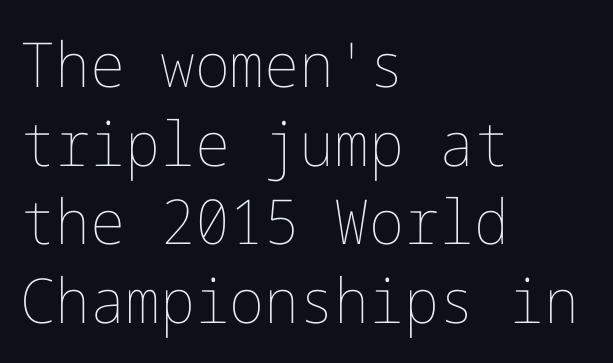
The image shows 62 px thin type, upright; set left-aligned, normal line spacing (1.27x), normal letter spacing, not underlined; low stroke contrast and a medium x-height.
